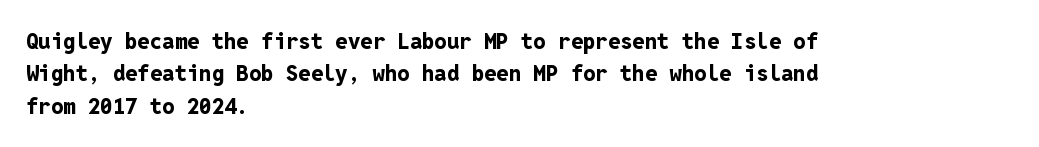
This block has exactly the height ordinary leading produces. A roman cut, with each character standing at attention. Typesetter's note: full bold, strokes at maximum text heaviness. The rendering anchors every line to the left-hand side.
